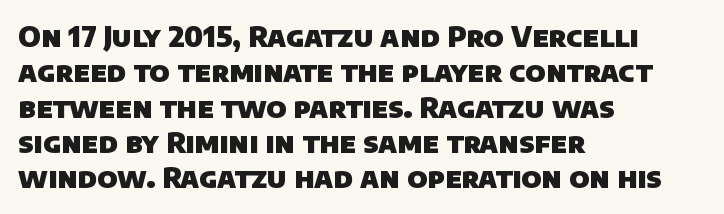
The image shows 28 px heavy sans-serif type; set left-aligned, normal line spacing (1.26x), normal letter spacing, not underlined; low stroke contrast and a large x-height.
